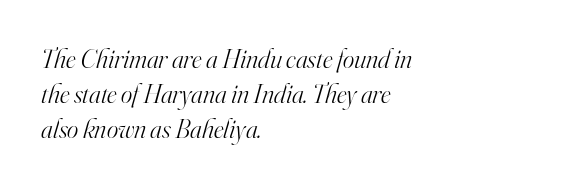
Q: Is the text bold? A: No.
Q: Is the text italic (slanted)? A: Yes, it leans right by about 16 degrees.
Q: Is the text underlined? A: No.
Q: How is the paragraph aligned? A: Left-aligned.
Q: Is the spacing between letters normal or unusually wide? A: Normal.
Q: Is the spacing between lines tight, normal or loose? A: Normal.
